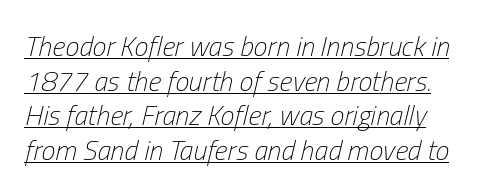
The image shows 28 px light, condensed type, italic (leaning right); set line spacing 1.24x, normal letter spacing, underlined; low stroke contrast and a medium x-height.
